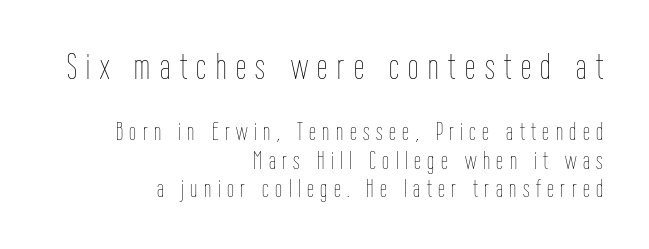
Students, note that the glyphs here are deliberately spaced far apart. Looks like regular typesetting: each glyph gets only the width it needs. Block one is the big one; block two sits smaller underneath. Honestly, there is no underline to notice here at all. If you drew a ruler down the right edge, every line would touch it.
